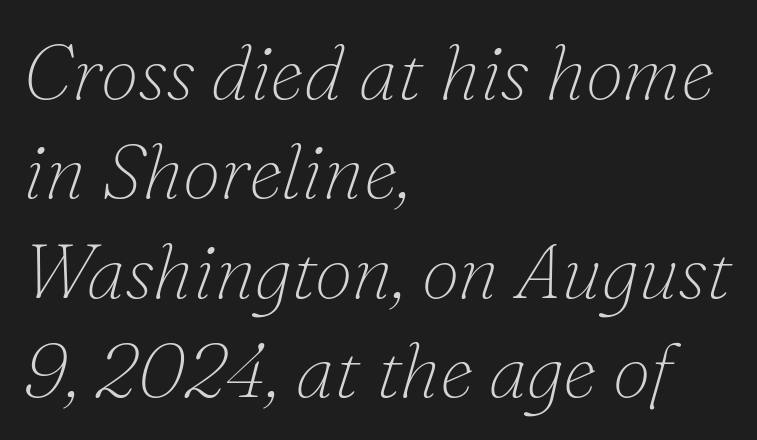
{"serif": "yes", "italic": "yes", "lean": "right", "slant_degrees": 16, "bold": "no", "weight": "thin", "width": "normal", "stroke_contrast": "low", "x_height": "small", "monospaced": "no", "underline": "no", "align": "left", "line_spacing": "normal", "line_spacing_ratio": 1.29, "letter_spacing": "normal", "letter_spacing_em": 0.0, "glyph_px": 77}
